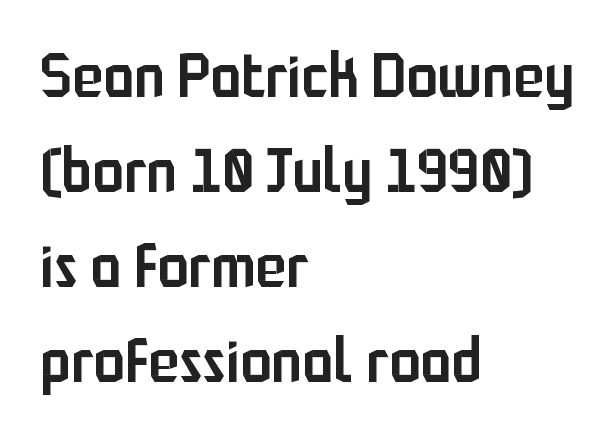
In terms of leading, this rendering sits right in the middle. Here the designer chose a conventional face with non-uniform glyph widths. You could call the tracking neutral — neither tight nor loose. Lines of text with bare space underneath. Line starts are locked; line ends wander.
